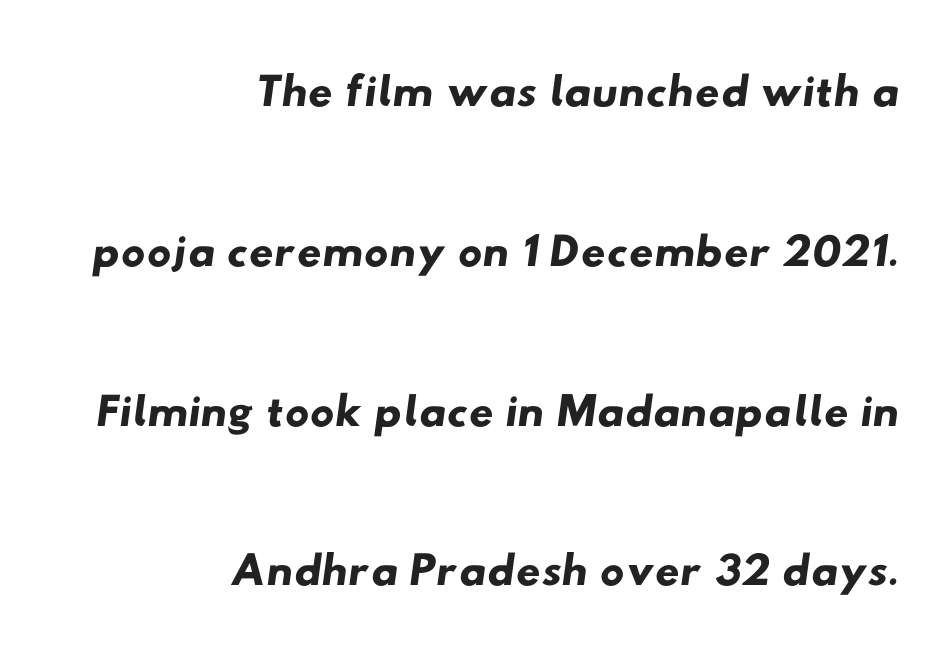
Q: Is the typeface a serif or a sans-serif typeface? A: Sans-serif.
Q: Is the text underlined? A: No.
Q: How is the paragraph aligned? A: Right-aligned.
Q: Is the spacing between letters normal or unusually wide? A: Normal.
Q: Is the spacing between lines tight, normal or loose? A: Loose.
Q: Width (condensed, normal, or wide)? A: Wide.
Q: Stroke contrast? A: Low.
Q: x-height? A: Small.
Q: Monospaced? A: No.
